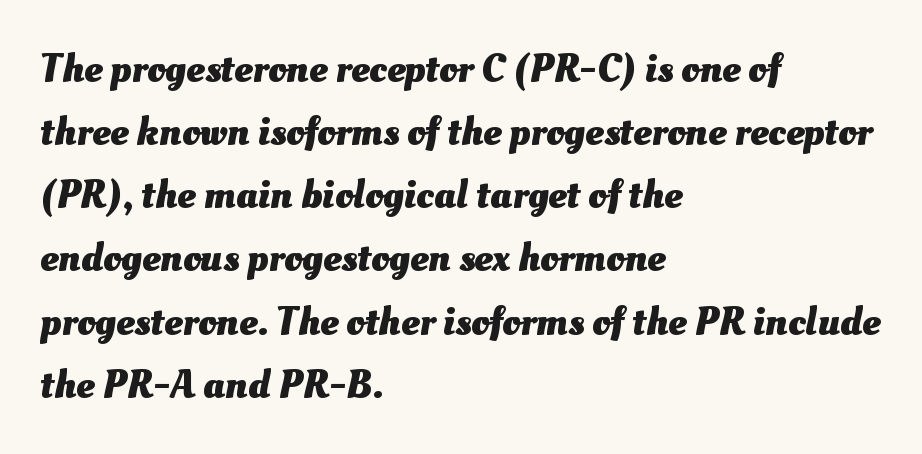
The rendering uses a moderate line-height, typical for paragraphs. What weight is shown? A full bold with thick strokes. Horizontal alignment here is leftward, the default for most running prose. Nothing unusual about the tracking: characters are spaced as the font intends. Words float on clear page, feet unadorned.
